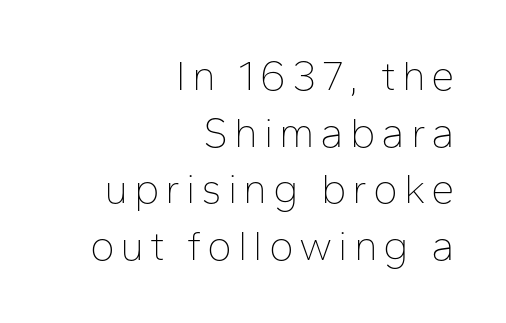
A typesetter would label this face a sans. A roman cut, with each character standing at attention. These lines stack with their right ends in a neat column. Summary of vertical rhythm: regular, with standard interline spacing. Unmarked baselines from the first word to the last. The letterforms sit at book weight or below.
